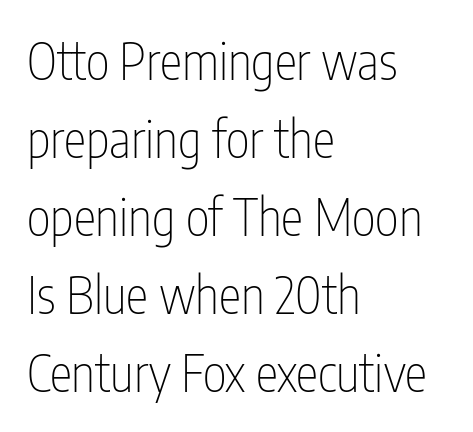
The image shows 51 px thin, condensed sans-serif type, upright; set left-aligned, normal line spacing (1.53x), normal letter spacing, not underlined; low stroke contrast and a medium x-height.
